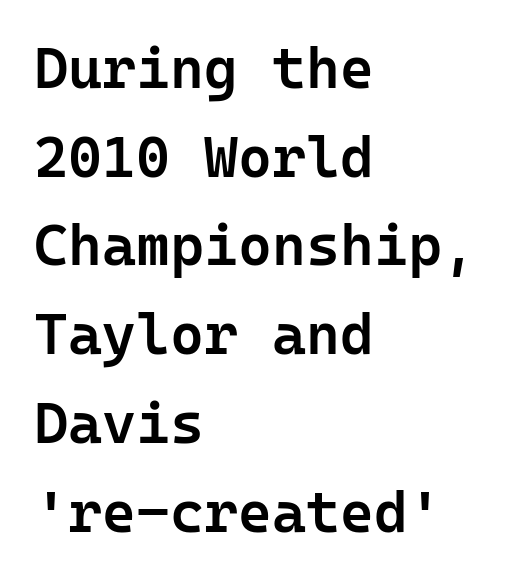
Tracking value appears to be zero — textbook default spacing. Only glyphs here, with clear space below each row. When letters stand straight like this, we call the style roman or upright. The sample has been set in demibold, a notch under bold.
